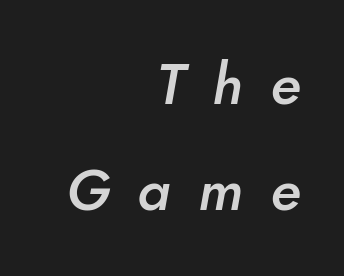
Q: Is the text bold? A: Semi-bold.
Q: Is the text italic (slanted)? A: Yes, it leans right by about 10 degrees.
Q: Is the text underlined? A: No.
Q: How is the paragraph aligned? A: Right-aligned.
Q: Is the spacing between letters normal or unusually wide? A: Unusually wide.
Q: Width (condensed, normal, or wide)? A: Normal.
Q: Stroke contrast? A: Low.
Q: x-height? A: Small.
Q: Monospaced? A: No.
